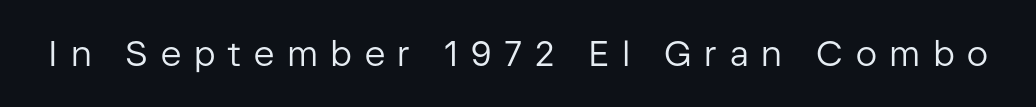
Quick note: not italic, upright. Looks like regular typesetting: each glyph gets only the width it needs. The weight would be labelled regular, book, light, or lighter still. The horizontal fit of the characters is loose and conspicuously gappy. Nothing sits at the stroke ends, so this counts as sans-serif.
